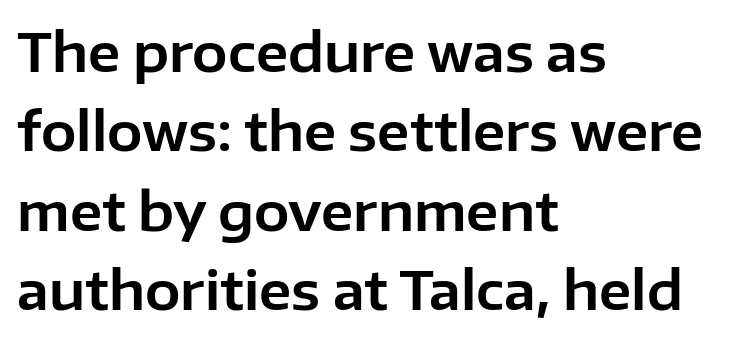
The letters stand straight up with perfectly vertical stems. Beneath every word, the page is bare. The ragged edge is on the right, which tells us the setting is flush left. The rendering uses a moderate line-height, typical for paragraphs. I'd call this a sans setting — the letters go barefoot. You could call the tracking neutral — neither tight nor loose.
